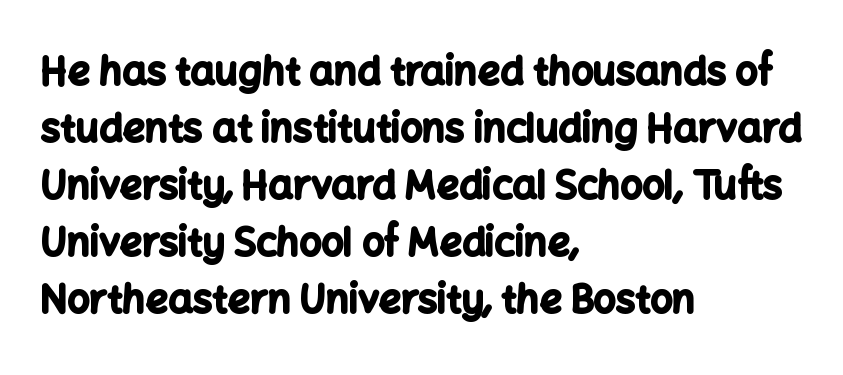
{"serif": "no", "italic": "no", "bold": "yes", "weight": "bold", "width": "normal", "stroke_contrast": "low", "x_height": "medium", "monospaced": "no", "underline": "no", "align": "left", "line_spacing": "normal", "line_spacing_ratio": 1.46, "letter_spacing": "normal", "letter_spacing_em": 0.0, "glyph_px": 39}
